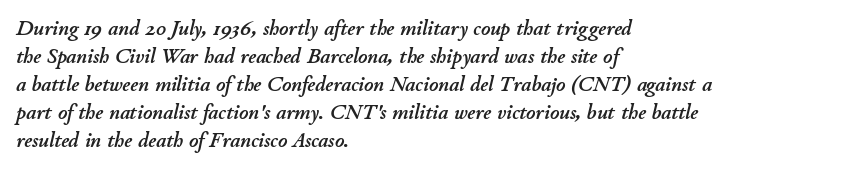
Words float on clear page, feet unadorned. The compositor pushed each line to the left boundary. Rendered with sloped, italic letterforms. Students, note that the glyphs here touch the page at normal intervals.
